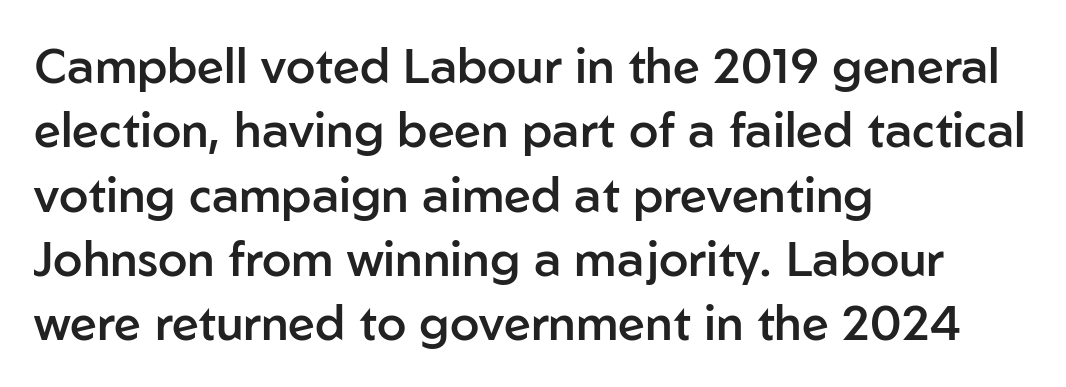
{"serif": "no", "italic": "no", "bold": "semi", "weight": "semibold", "width": "normal", "stroke_contrast": "low", "x_height": "medium", "monospaced": "no", "underline": "no", "align": "left", "line_spacing": "normal", "line_spacing_ratio": 1.34, "letter_spacing": "normal", "letter_spacing_em": 0.0, "glyph_px": 48}
